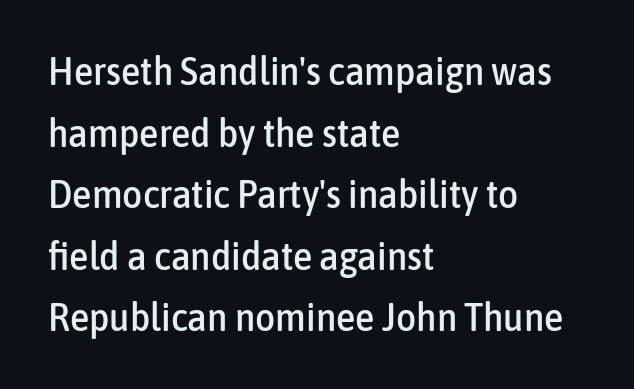
{"serif": "no", "italic": "no", "width": "condensed", "stroke_contrast": "low", "x_height": "medium", "monospaced": "no", "underline": "no", "align": "left", "line_spacing": "normal", "line_spacing_ratio": 1.58, "letter_spacing": "normal", "letter_spacing_em": 0.0, "glyph_px": 39}
